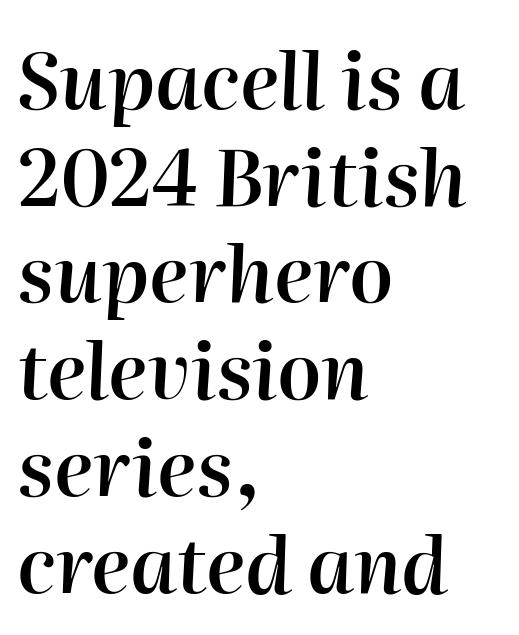
Does extra space separate the letters? No, they use regular spacing. All the whitespace from short lines collects on the right. The space beneath each line is pristine and unruled. This sample has the flowing, uneven cadence of proportional lettering.
